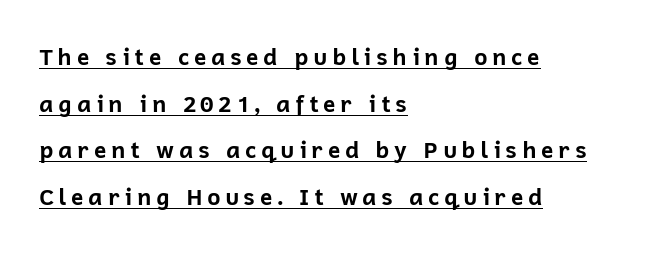
{"italic": "no", "bold": "yes", "underline": "yes", "align": "left", "line_spacing": "loose", "line_spacing_ratio": 2.03, "glyph_px": 23}
